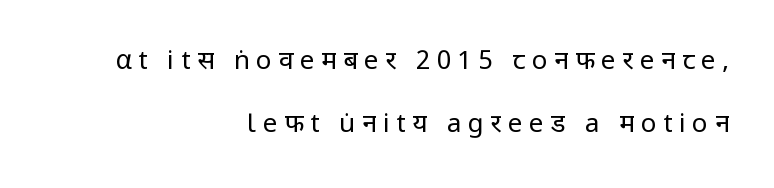
The image shows 26 px text type, upright; set right-aligned, loose line spacing (2.42x), unusually wide letter spacing (+0.25 em), not underlined.
